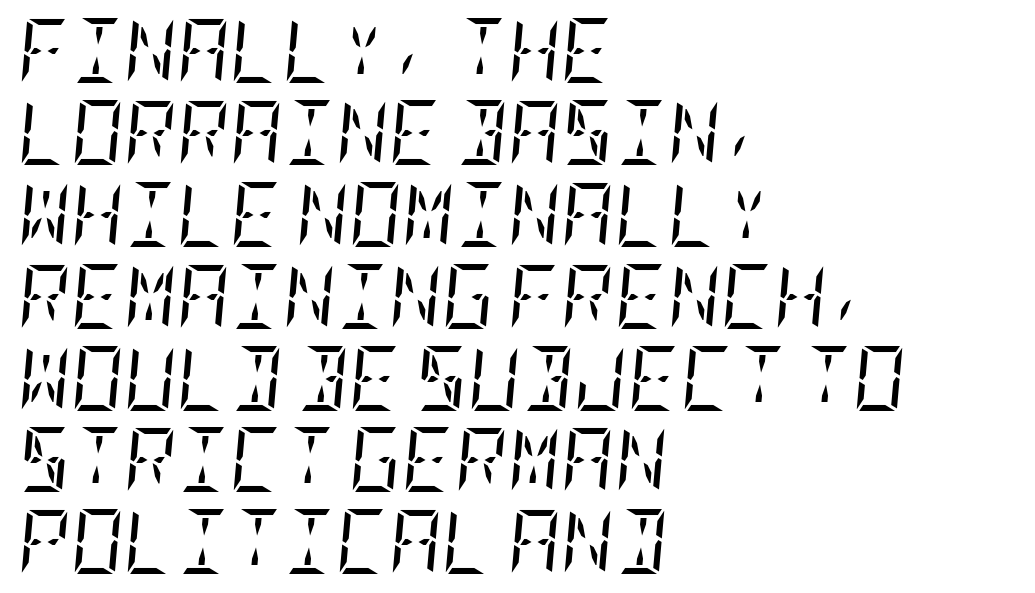
Q: Is the text bold? A: No.
Q: Is the text italic (slanted)? A: Yes, it leans right by about 5 degrees.
Q: Is the typeface a serif or a sans-serif typeface? A: Serif.
Q: Is the text underlined? A: No.
Q: How is the paragraph aligned? A: Left-aligned.
Q: Is the spacing between letters normal or unusually wide? A: Normal.
Q: Is the spacing between lines tight, normal or loose? A: Normal.
Q: Width (condensed, normal, or wide)? A: Condensed.
Q: Stroke contrast? A: Low.
Q: x-height? A: Large.
